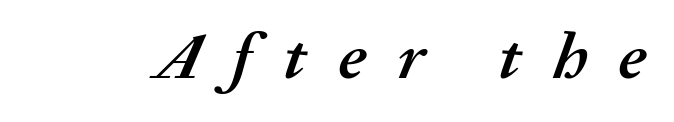
Q: Is the text bold? A: Yes.
Q: Is the text italic (slanted)? A: Yes, it leans right by about 20 degrees.
Q: Is the text underlined? A: No.
Q: Is the spacing between letters normal or unusually wide? A: Unusually wide.
Q: Width (condensed, normal, or wide)? A: Normal.
Q: Stroke contrast? A: Medium.
Q: x-height? A: Medium.
Q: Monospaced? A: No.
